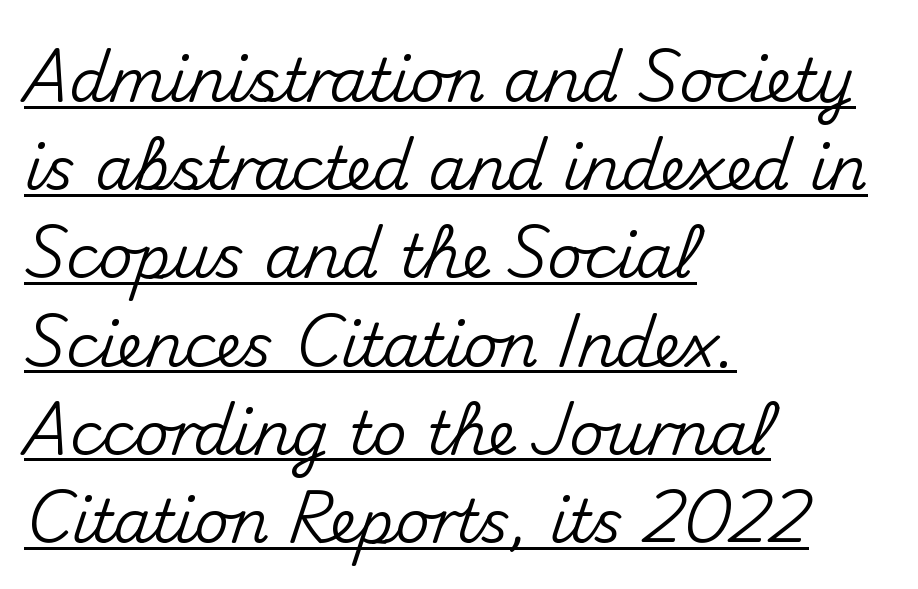
Q: Is the text italic (slanted)? A: Yes.
Q: Is the typeface a serif or a sans-serif typeface? A: Sans-serif.
Q: Is the text underlined? A: Yes.
Q: How is the paragraph aligned? A: Left-aligned.
Q: Is the spacing between letters normal or unusually wide? A: Normal.
Q: Is the spacing between lines tight, normal or loose? A: Normal.
Q: Width (condensed, normal, or wide)? A: Normal.
Q: Stroke contrast? A: Medium.
Q: x-height? A: Small.
Q: Monospaced? A: No.
